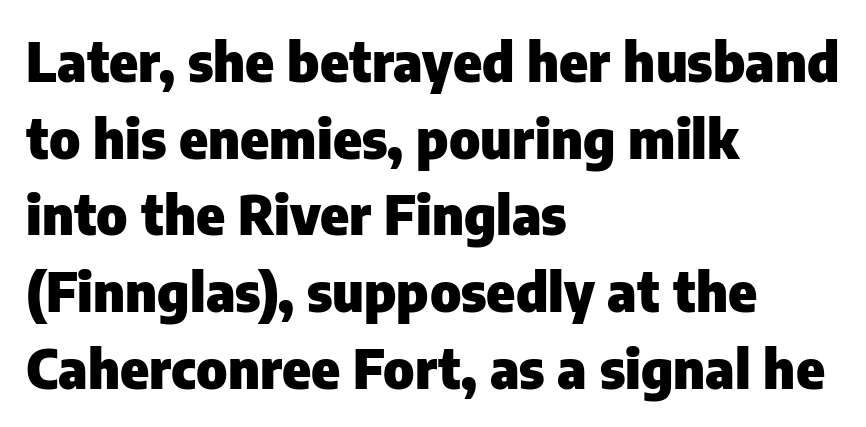
The image shows 54 px heavy sans-serif type, upright; set left-aligned, normal line spacing (1.42x), normal letter spacing, not underlined; low stroke contrast and a medium x-height.
